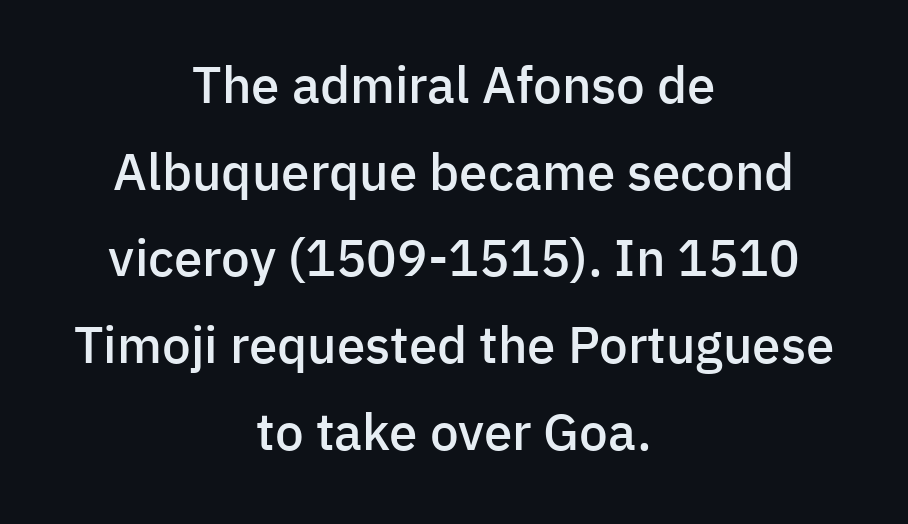
Q: Is the text bold? A: Semi-bold.
Q: Is the text italic (slanted)? A: No, it is upright.
Q: Is the typeface a serif or a sans-serif typeface? A: Sans-serif.
Q: Is the text underlined? A: No.
Q: How is the paragraph aligned? A: Centered.
Q: Is the spacing between letters normal or unusually wide? A: Normal.
Q: Is the spacing between lines tight, normal or loose? A: Normal.
Q: Width (condensed, normal, or wide)? A: Normal.
Q: Stroke contrast? A: Low.
Q: x-height? A: Medium.
Q: Monospaced? A: No.
